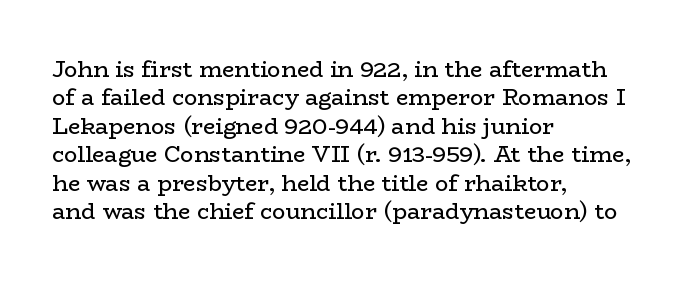
The image shows 22 px text type, upright; set left-aligned, normal line spacing (1.29x), normal letter spacing, not underlined.
